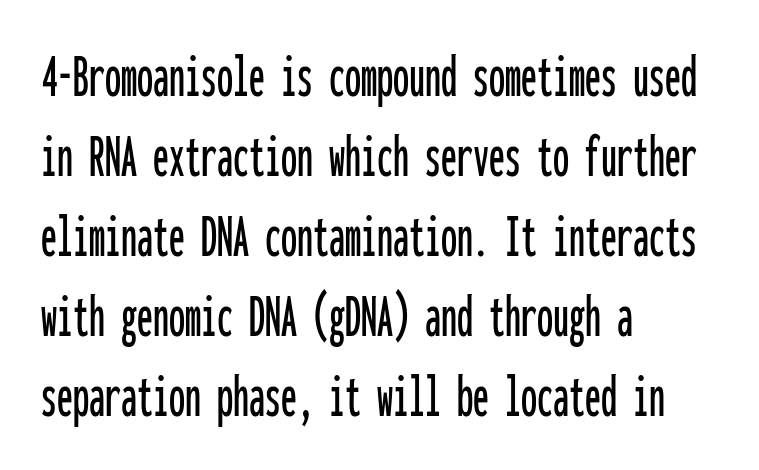
The image shows 64 px condensed sans-serif type, upright, monospaced; set left-aligned, normal line spacing (1.25x), normal letter spacing, not underlined; low stroke contrast and a medium x-height.
